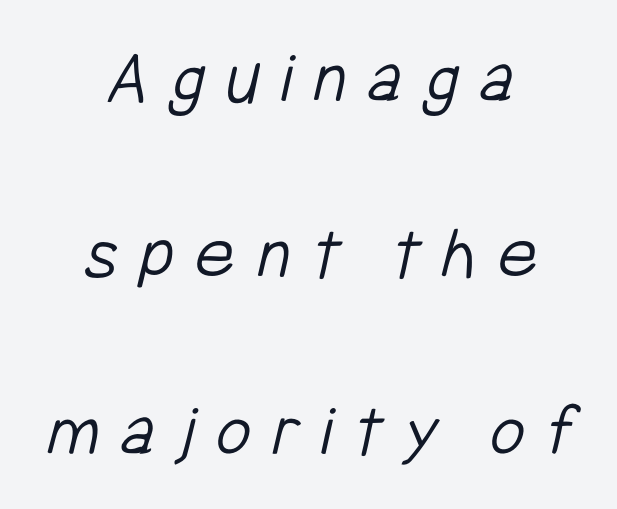
The image shows 77 px light, condensed sans-serif type; set centered, loose line spacing (2.29x), unusually wide letter spacing (+0.27 em), not underlined; low stroke contrast and a medium x-height.
